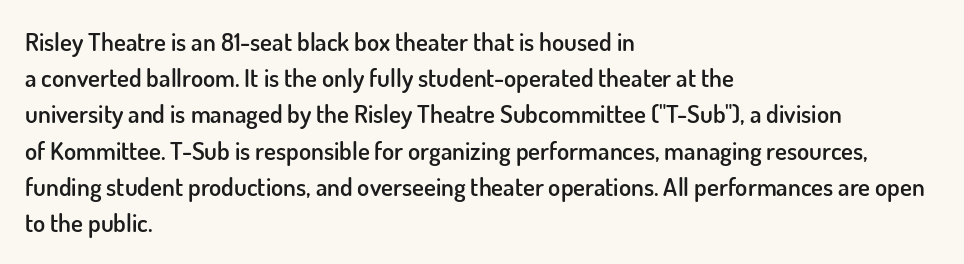
Caption: semibold face, moderately heavy strokes. Type without underlining. Quick note: interline space is typical. Vertical strokes here are truly vertical. Caption: multi-line text, flush left, ragged right.
